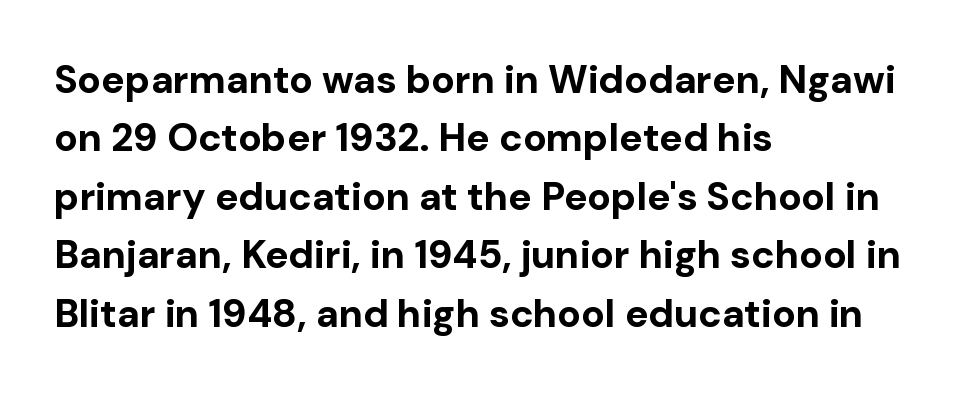
{"serif": "no", "italic": "no", "bold": "yes", "weight": "bold", "width": "normal", "stroke_contrast": "low", "x_height": "medium", "monospaced": "no", "underline": "no", "align": "left", "line_spacing": "normal", "line_spacing_ratio": 1.5, "letter_spacing": "normal", "letter_spacing_em": 0.0, "glyph_px": 39}
